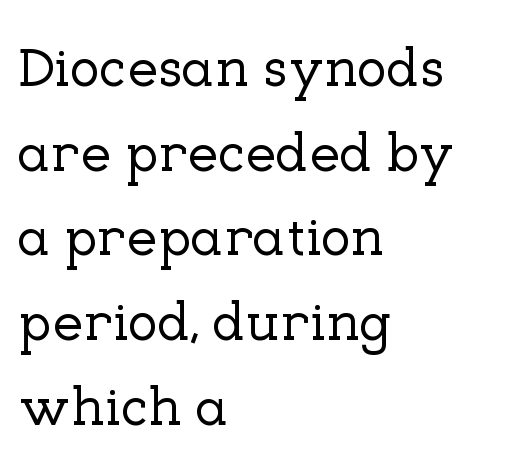
Q: Is the text italic (slanted)? A: No, it is upright.
Q: Is the typeface a serif or a sans-serif typeface? A: Serif.
Q: Is the text underlined? A: No.
Q: How is the paragraph aligned? A: Left-aligned.
Q: Is the spacing between letters normal or unusually wide? A: Normal.
Q: Is the spacing between lines tight, normal or loose? A: Normal.
Q: Width (condensed, normal, or wide)? A: Normal.
Q: Stroke contrast? A: Low.
Q: x-height? A: Medium.
Q: Monospaced? A: No.
